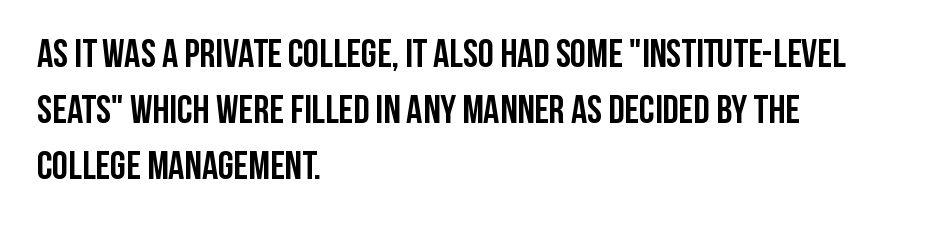
Every row of glyphs begins at an identical x-position on the left. If you measured baseline to baseline, you'd find a middling distance. Serif or sans? Sans — the stroke terminals are bare. Heavy, bold letterforms.
